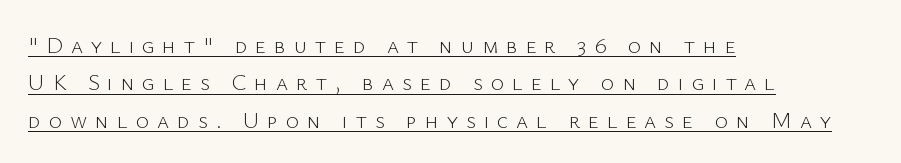
Italic? Not at all — the glyphs are vertical. The weight tops out at a normal text grade. The passage shown stacks its lines at a standard gap. You can see a thin bar hugging the bottom of the glyphs. Does extra space separate the letters? Yes, quite a lot of it.
